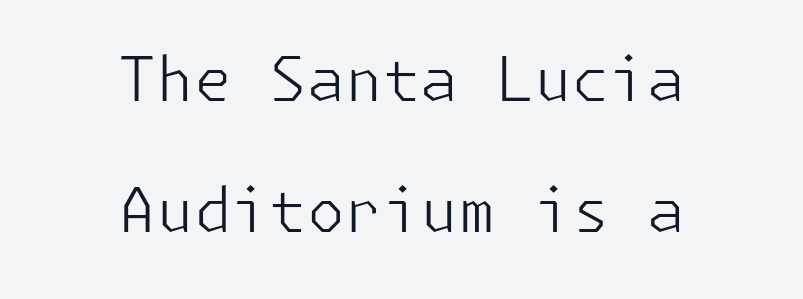
The image shows 61 px light sans-serif type, upright; set centered, loose line spacing (2.14x), normal letter spacing, not underlined; low stroke contrast and a medium x-height.
